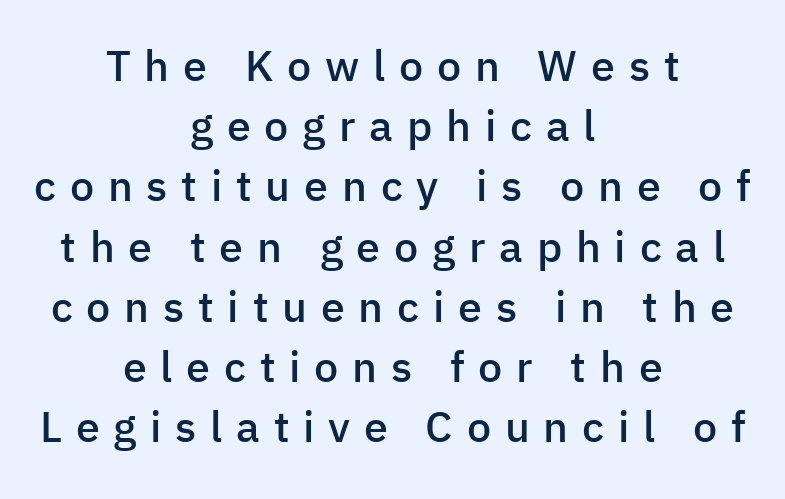
The image shows 43 px semibold sans-serif type, upright; set centered, normal line spacing (1.4x), unusually wide letter spacing (+0.32 em), not underlined; low stroke contrast and a medium x-height.
